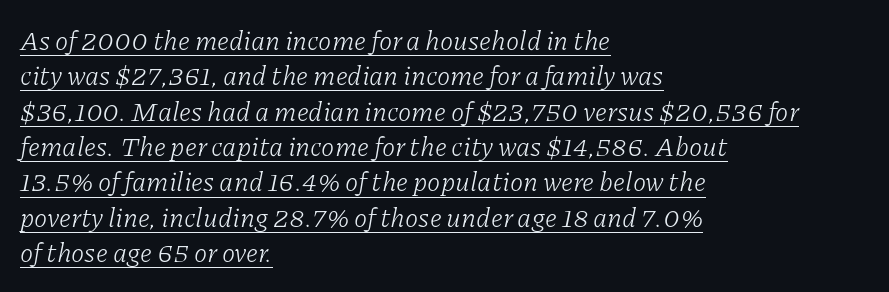
This sample uses an oblique cut, with every glyph tilted off the vertical. Does a line run under the words? Yes, clearly. The characters are drawn with everyday or finer stroke widths. How would I describe the line gaps? Plain and ordinary. The text block is weighted toward the left margin, trailing off unevenly rightward.
